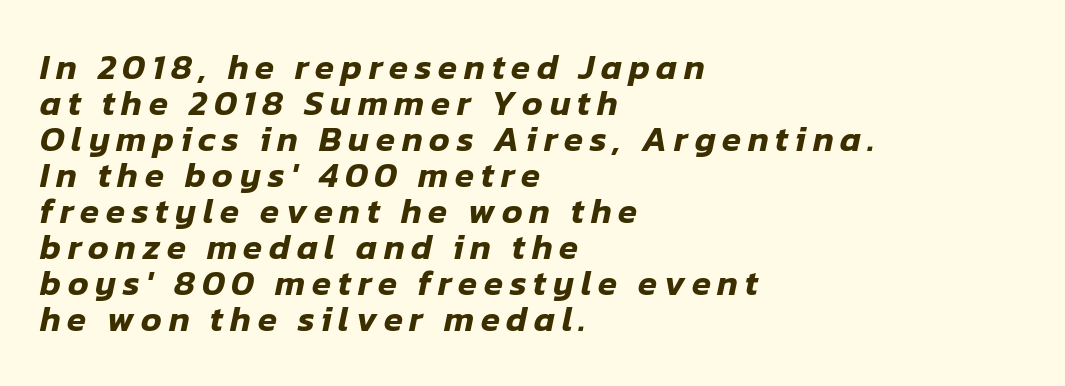
The image shows 35 px text type, italic (leaning right); set left-aligned, tight line spacing (1.03x), not underlined; low stroke contrast and a medium x-height.
